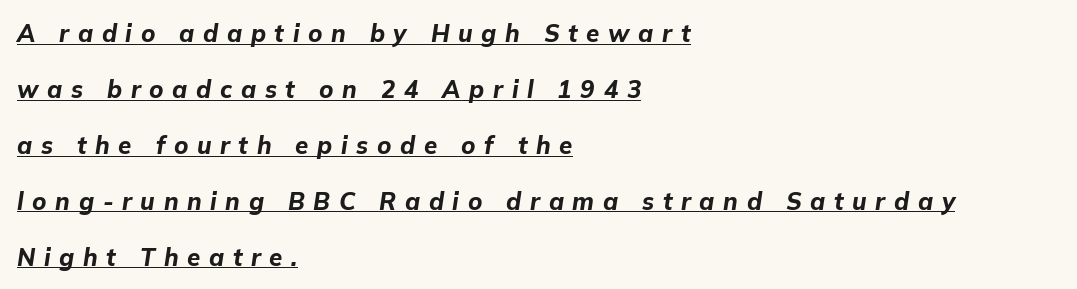
Q: Is the text bold? A: Yes.
Q: Is the text italic (slanted)? A: Yes, it leans right by about 9 degrees.
Q: Is the text underlined? A: Yes.
Q: How is the paragraph aligned? A: Left-aligned.
Q: Is the spacing between letters normal or unusually wide? A: Unusually wide.
Q: Is the spacing between lines tight, normal or loose? A: Loose.
